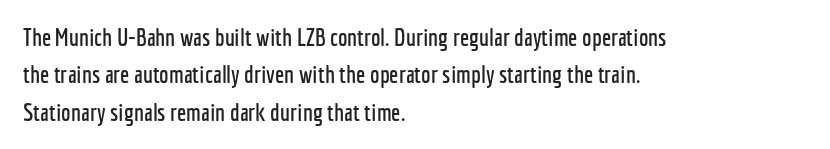
Quick note: interline space is typical. Ordinary non-slanted type is in use. The glyphs are unaccompanied by any horizontal stroke below them. The setting favours the left margin, as ordinary paragraphs usually do.
